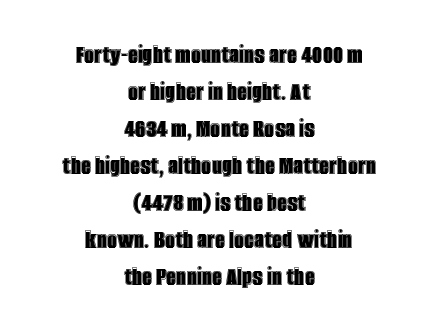
{"italic": "no", "width": "condensed", "x_height": "large", "monospaced": "no", "underline": "no", "align": "center", "line_spacing": "normal", "line_spacing_ratio": 1.32, "letter_spacing": "normal", "letter_spacing_em": 0.0, "glyph_px": 28}
